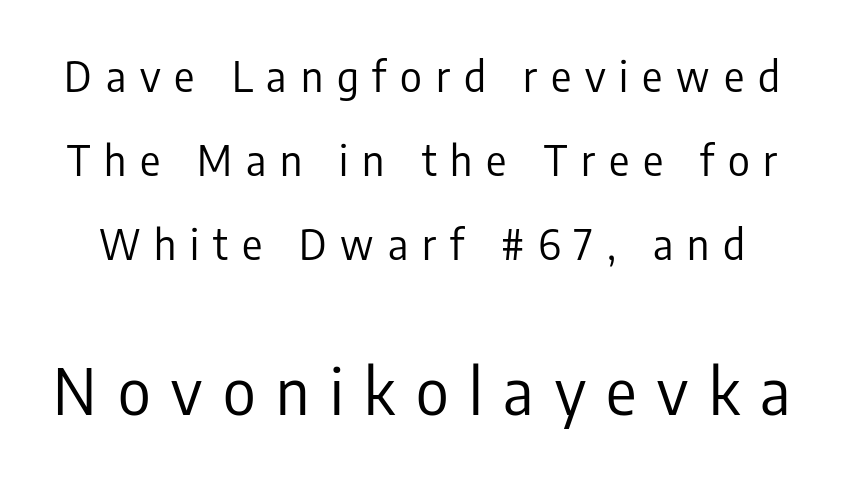
{"serif": "no", "italic": "no", "bold": "no", "weight": "regular", "width": "condensed", "stroke_contrast": "low", "x_height": "medium", "monospaced": "no", "underline": "no", "line_spacing": "loose", "line_spacing_ratio": 2.0, "letter_spacing": "wide", "letter_spacing_em": 0.33, "larger_block": "second", "size_ratio": 1.5, "glyph_px": 63}
